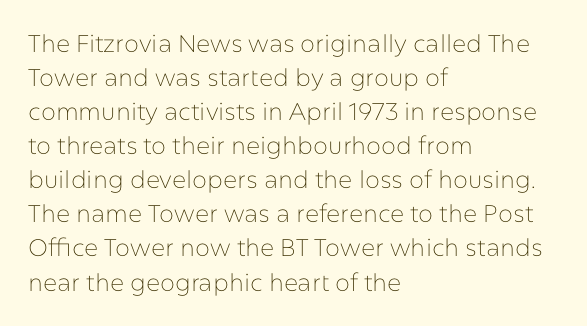
Q: Is the text bold? A: No.
Q: Is the text italic (slanted)? A: No, it is upright.
Q: Is the text underlined? A: No.
Q: How is the paragraph aligned? A: Left-aligned.
Q: Is the spacing between letters normal or unusually wide? A: Normal.
Q: Is the spacing between lines tight, normal or loose? A: Normal.
